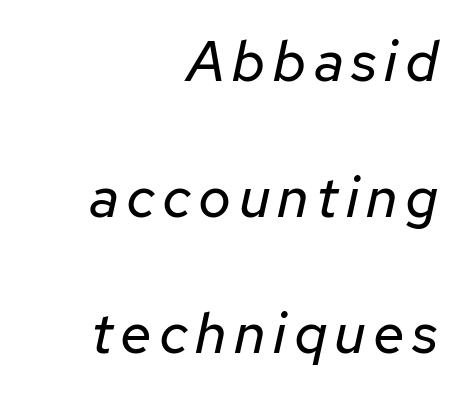
Leading: increased. The passage shown is typed in a proportional face where columns would drift. The text carries the slant typical of an italic or oblique font. A flush-right, rag-left setting is used for this passage. Nothing heavy about these letters — not bold at all. The words here are not underlined.
